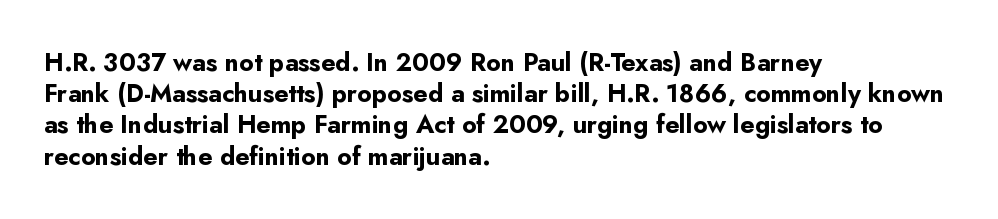
The image shows 25 px bold type, upright; set left-aligned, normal line spacing (1.25x), normal letter spacing, not underlined.
